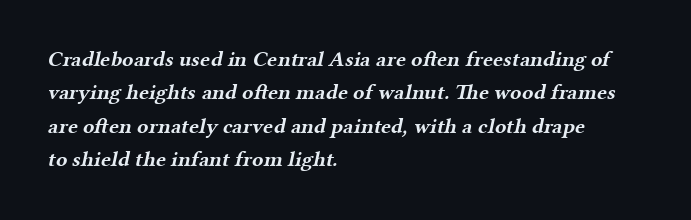
{"bold": "yes", "underline": "no", "align": "left", "line_spacing": "normal", "line_spacing_ratio": 1.59, "letter_spacing": "normal", "letter_spacing_em": 0.0, "glyph_px": 21}
